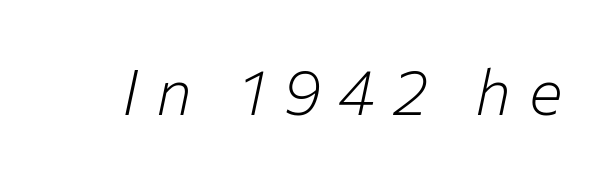
Counters stay open thanks to moderate or lighter strokes. Type without underlining. You can tell it's italic because the verticals aren't actually vertical. Here the designer chose a conventional face with non-uniform glyph widths. The face used here is rendered with a markedly widened letterfit.
